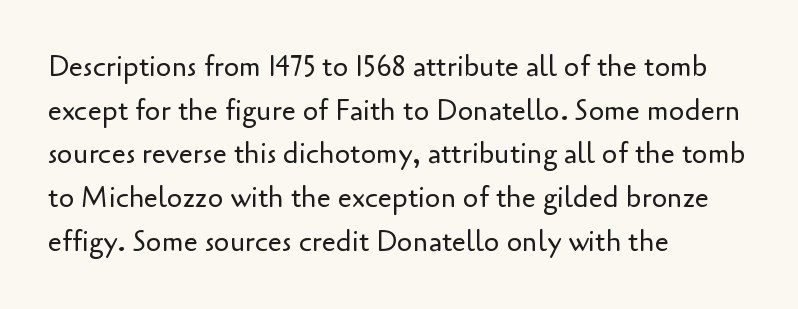
The image shows 28 px regular-weight sans-serif type, upright; set left-aligned, normal line spacing (1.56x), normal letter spacing, not underlined; low stroke contrast and a small x-height.
